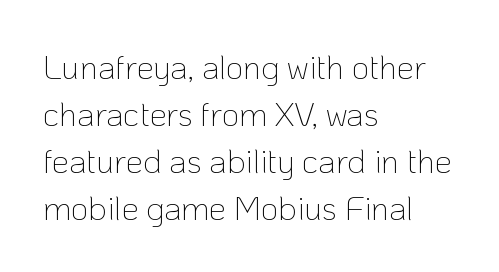
Q: Is the text bold? A: No.
Q: Is the text italic (slanted)? A: No, it is upright.
Q: Is the typeface a serif or a sans-serif typeface? A: Sans-serif.
Q: Is the text underlined? A: No.
Q: How is the paragraph aligned? A: Left-aligned.
Q: Is the spacing between letters normal or unusually wide? A: Normal.
Q: Is the spacing between lines tight, normal or loose? A: Normal.
Q: Width (condensed, normal, or wide)? A: Normal.
Q: Stroke contrast? A: Low.
Q: x-height? A: Medium.
Q: Monospaced? A: No.
